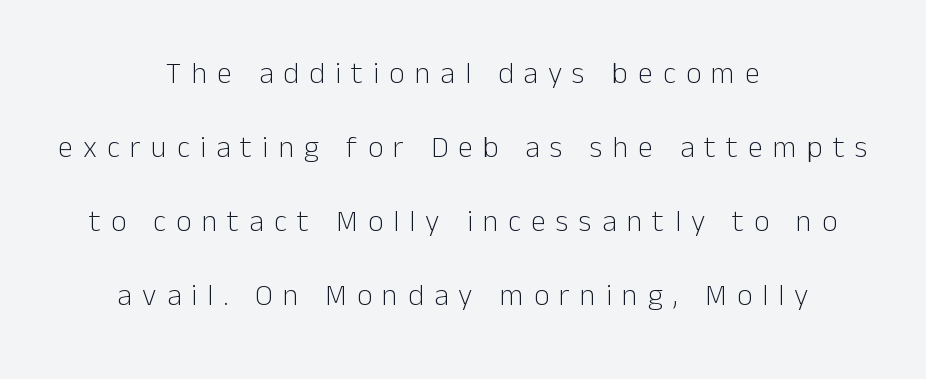
Q: Is the text bold? A: No.
Q: Is the text italic (slanted)? A: No, it is upright.
Q: Is the typeface a serif or a sans-serif typeface? A: Sans-serif.
Q: Is the text underlined? A: No.
Q: How is the paragraph aligned? A: Centered.
Q: Is the spacing between letters normal or unusually wide? A: Unusually wide.
Q: Is the spacing between lines tight, normal or loose? A: Loose.
Q: Width (condensed, normal, or wide)? A: Normal.
Q: Stroke contrast? A: Low.
Q: x-height? A: Medium.
Q: Monospaced? A: No.
